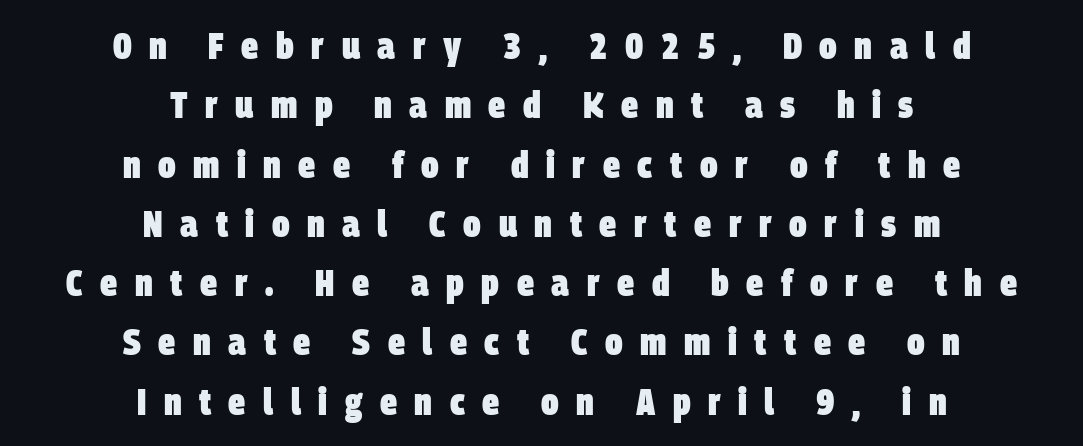
The image shows 38 px heavy, condensed sans-serif type; set centered, normal line spacing (1.56x), unusually wide letter spacing (+0.46 em), not underlined; low stroke contrast and a large x-height.
